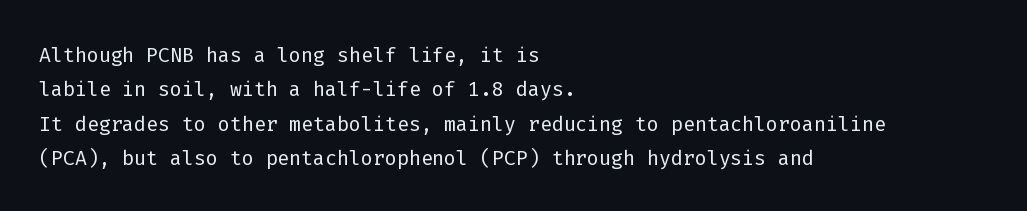
{"serif": "no", "italic": "no", "bold": "no", "weight": "light", "width": "normal", "stroke_contrast": "low", "x_height": "medium", "monospaced": "yes", "underline": "no", "align": "left", "line_spacing_ratio": 1.23, "letter_spacing": "normal", "letter_spacing_em": 0.0, "glyph_px": 28}
